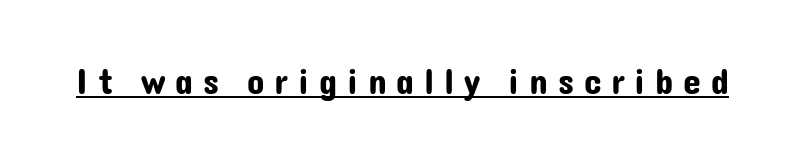
The rendering uses natural spacing where letterforms have individual widths. Quick note: not italic, upright. The words here are underlined. Each word looks stretched out because of the extra space between its letters.
